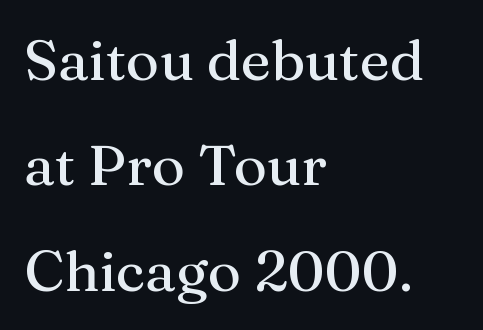
The image shows 57 px serif type, upright; set left-aligned, line spacing 1.85x, normal letter spacing, not underlined; medium stroke contrast and a medium x-height.
